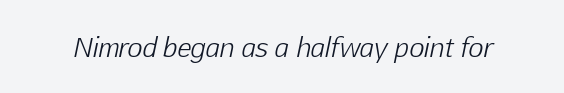
Caption: standard tracking, unaltered. Italic: yes, the glyphs are oblique. Ink coverage per letter is moderate at most. No word sits above an underline.
